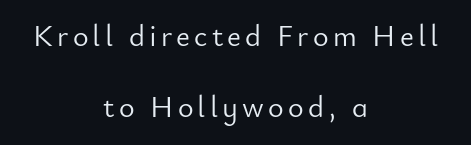
Q: Is the text bold? A: No.
Q: Is the text italic (slanted)? A: No, it is upright.
Q: Is the typeface a serif or a sans-serif typeface? A: Sans-serif.
Q: Is the text underlined? A: No.
Q: How is the paragraph aligned? A: Centered.
Q: Is the spacing between lines tight, normal or loose? A: Loose.
Q: Width (condensed, normal, or wide)? A: Normal.
Q: Stroke contrast? A: Low.
Q: x-height? A: Small.
Q: Monospaced? A: No.
